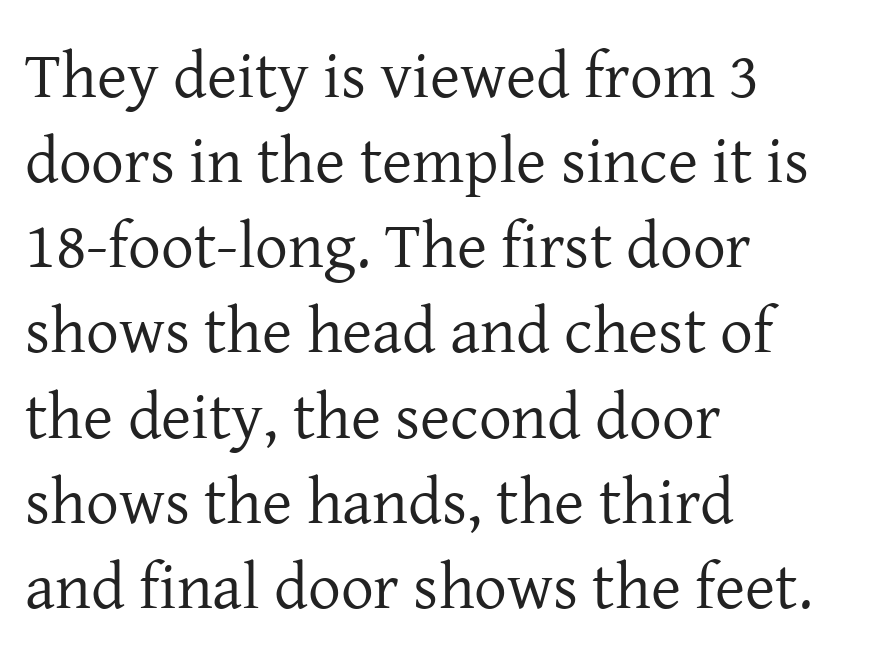
{"serif": "yes", "italic": "no", "bold": "no", "weight": "regular", "width": "normal", "stroke_contrast": "low", "x_height": "medium", "monospaced": "no", "underline": "no", "align": "left", "line_spacing": "normal", "line_spacing_ratio": 1.31, "letter_spacing": "normal", "letter_spacing_em": 0.0, "glyph_px": 65}
